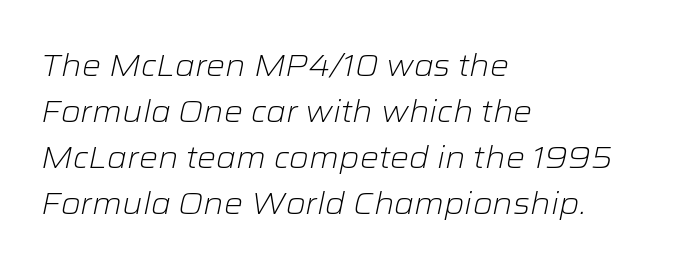
Every row of glyphs begins at an identical x-position on the left. Reading down the column, the eye jumps a familiar distance to each next line. No extra ink here — the face is not bold. Varying glyph widths throughout — classic text-font behaviour.
